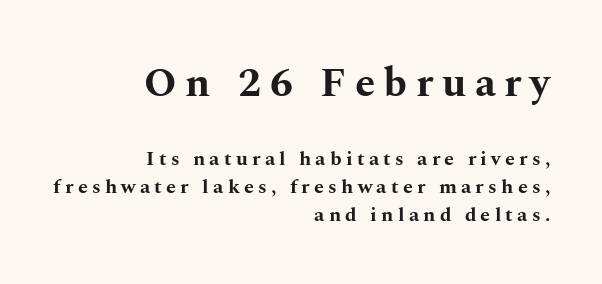
Q: Is the text bold? A: Yes.
Q: Is the text italic (slanted)? A: No, it is upright.
Q: Is the typeface a serif or a sans-serif typeface? A: Serif.
Q: Is the text underlined? A: No.
Q: How is the paragraph aligned? A: Right-aligned.
Q: Is the spacing between letters normal or unusually wide? A: Unusually wide.
Q: Is the spacing between lines tight, normal or loose? A: Normal.
Q: Which block of text is set in a larger size, the first (top) or the second (bottom)? A: The first (top) one.
Q: Width (condensed, normal, or wide)? A: Wide.
Q: Stroke contrast? A: Medium.
Q: x-height? A: Medium.
Q: Monospaced? A: No.
